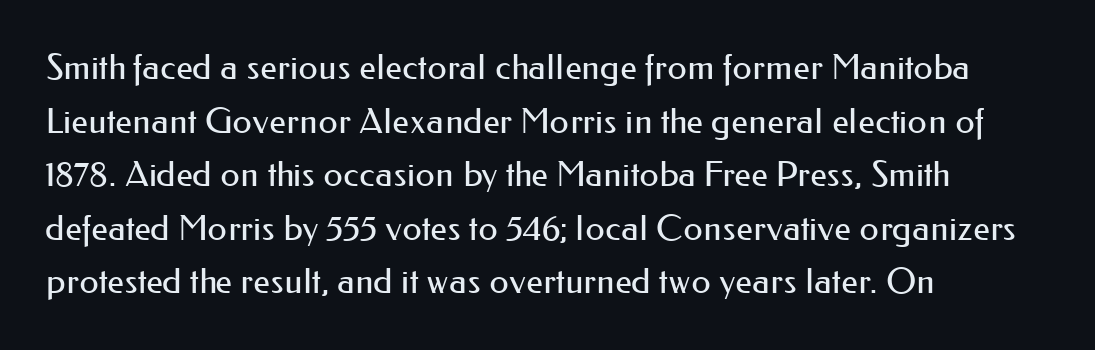
{"serif": "no", "italic": "no", "bold": "no", "weight": "regular", "width": "normal", "stroke_contrast": "medium", "x_height": "small", "monospaced": "no", "underline": "no", "align": "left", "line_spacing": "normal", "line_spacing_ratio": 1.53, "letter_spacing": "normal", "letter_spacing_em": 0.0, "glyph_px": 35}
